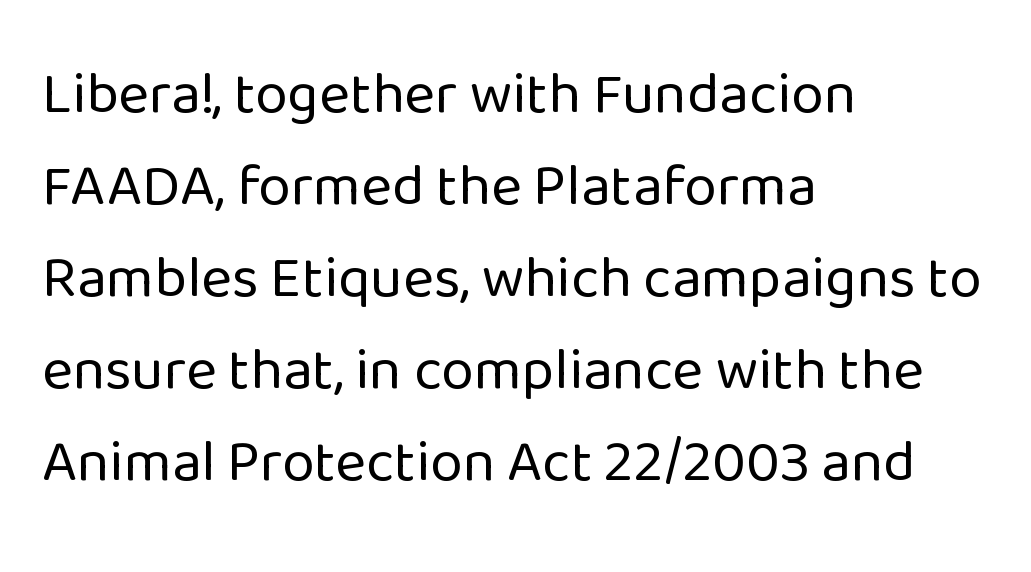
The image shows 59 px regular-weight sans-serif type, upright; set left-aligned, normal line spacing (1.56x), normal letter spacing, not underlined; low stroke contrast and a medium x-height.
